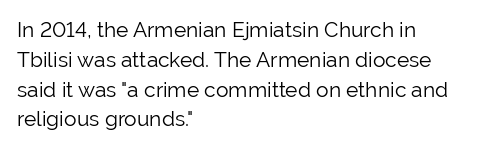
The image shows 21 px text type, upright; set left-aligned, normal line spacing (1.42x), normal letter spacing, not underlined.
